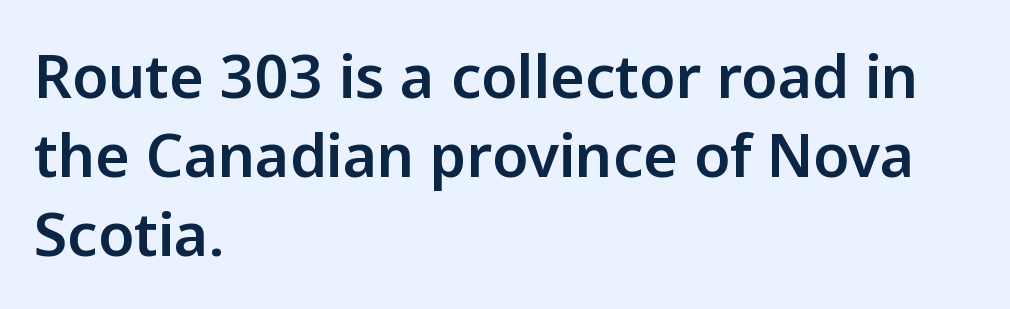
Q: Is the text italic (slanted)? A: No, it is upright.
Q: Is the typeface a serif or a sans-serif typeface? A: Sans-serif.
Q: Is the text underlined? A: No.
Q: How is the paragraph aligned? A: Left-aligned.
Q: Is the spacing between letters normal or unusually wide? A: Normal.
Q: Is the spacing between lines tight, normal or loose? A: Normal.
Q: Width (condensed, normal, or wide)? A: Normal.
Q: Stroke contrast? A: Low.
Q: x-height? A: Medium.
Q: Monospaced? A: No.
